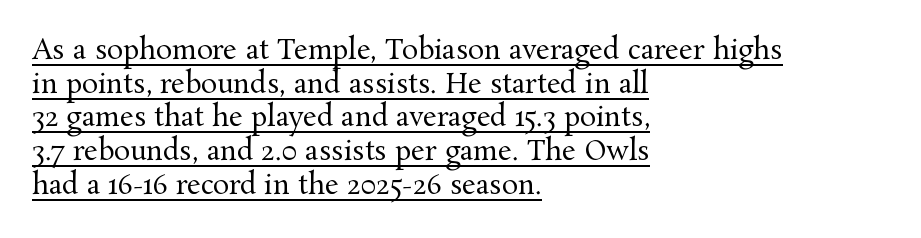
The image shows 27 px text type, upright; set left-aligned, normal line spacing (1.25x), normal letter spacing, underlined.
